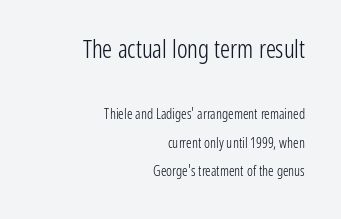
The lines in this sample share a right terminus and differ only in where they begin. The line-height multiplier appears high, well above default. The area under the type is left untouched. Ordinary non-slanted type is in use.
